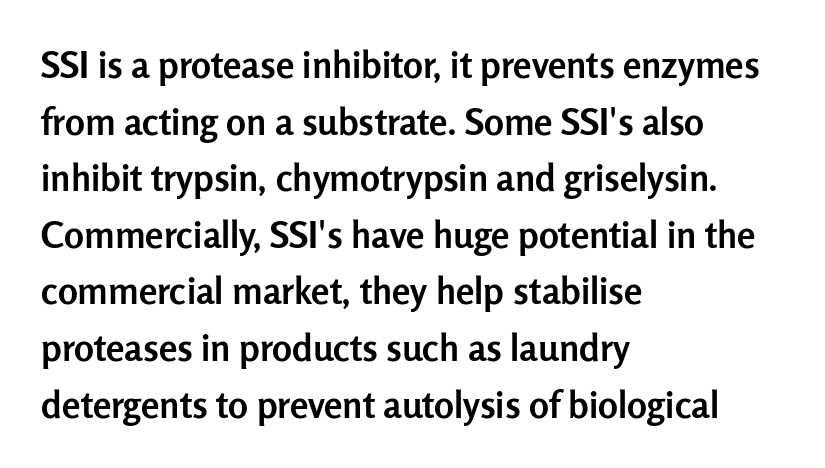
{"serif": "no", "italic": "no", "bold": "yes", "weight": "semibold", "width": "normal", "stroke_contrast": "low", "x_height": "medium", "monospaced": "no", "underline": "no", "align": "left", "line_spacing": "normal", "line_spacing_ratio": 1.53, "letter_spacing": "normal", "letter_spacing_em": 0.0, "glyph_px": 37}
